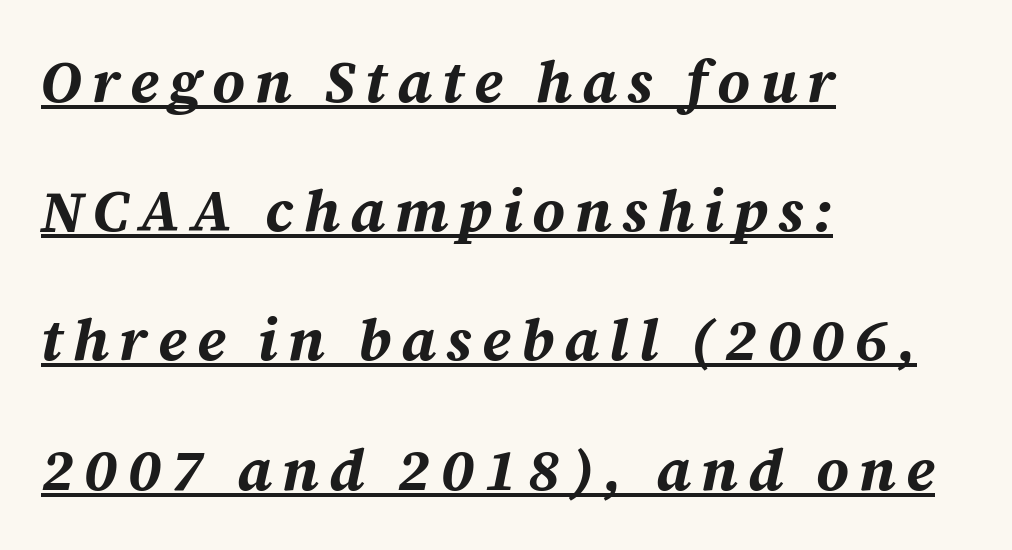
Q: Is the text bold? A: Yes.
Q: Is the text italic (slanted)? A: Yes, it leans right by about 12 degrees.
Q: Is the text underlined? A: Yes.
Q: How is the paragraph aligned? A: Left-aligned.
Q: Is the spacing between lines tight, normal or loose? A: Loose.
Q: Width (condensed, normal, or wide)? A: Normal.
Q: Stroke contrast? A: Medium.
Q: x-height? A: Medium.
Q: Monospaced? A: No.
